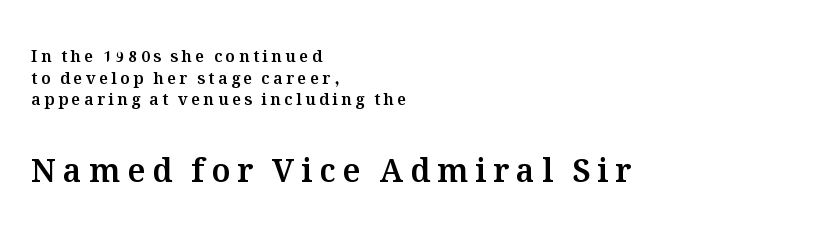
The passage is arranged the way most books set body copy — flush left. Looks like regular typesetting: each glyph gets only the width it needs. Ascenders rise straight up at ninety degrees. These lines sit exactly where default settings would place them. A clean baseline with only descenders dipping below it. If you squint, the bottom block still reads clearly — it's the larger of the two.
